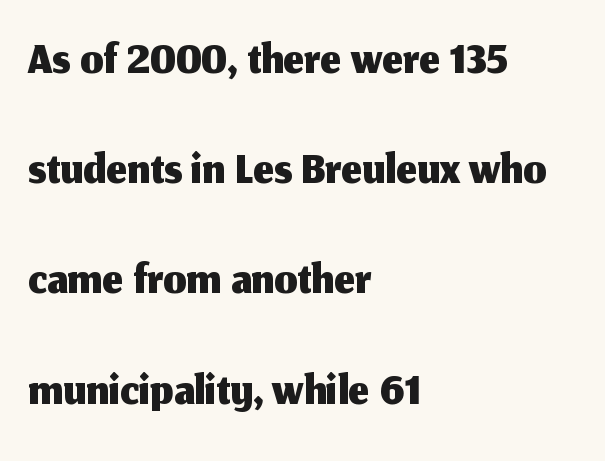
{"serif": "no", "italic": "no", "width": "normal", "stroke_contrast": "medium", "x_height": "medium", "monospaced": "no", "underline": "no", "align": "left", "line_spacing": "normal", "line_spacing_ratio": 1.51, "letter_spacing": "normal", "letter_spacing_em": 0.0, "glyph_px": 73}
